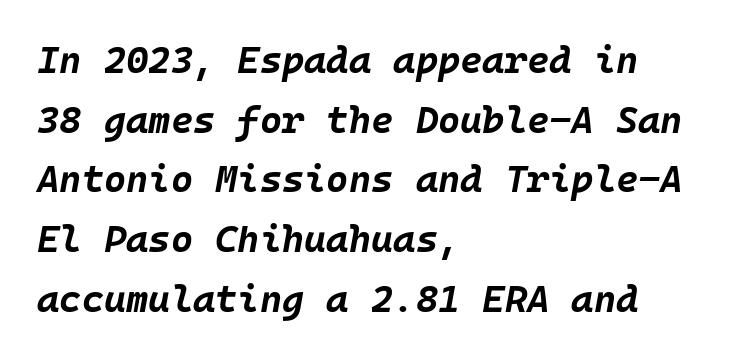
{"italic": "yes", "lean": "right", "slant_degrees": 10, "bold": "yes", "weight": "bold", "width": "normal", "stroke_contrast": "low", "x_height": "large", "underline": "no", "align": "left", "line_spacing": "normal", "line_spacing_ratio": 1.57, "letter_spacing": "normal", "letter_spacing_em": 0.0, "glyph_px": 38}
